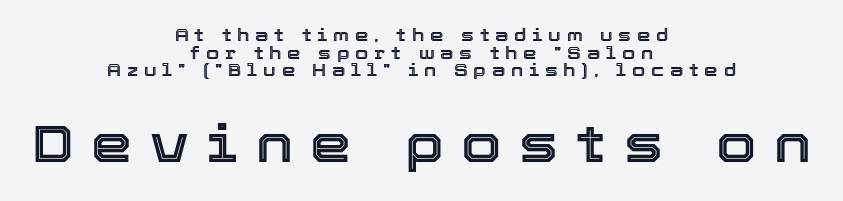
Unlike italic type, these characters show no tilt at all. The tracking jumps out immediately: characters are airy and widely separated. You get the small type first, then a jump to larger type. Do the characters align in a grid? No, the font is proportional. A clean baseline with only descenders dipping below it.
